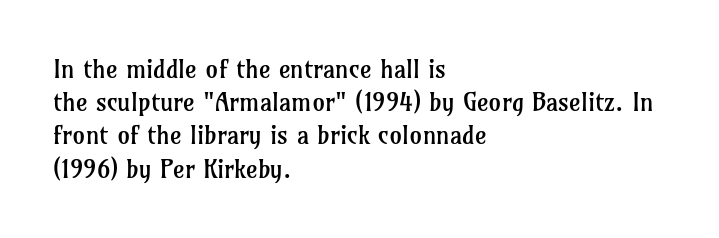
The image shows 25 px text type, upright; set left-aligned, normal line spacing (1.33x), normal letter spacing, not underlined.
